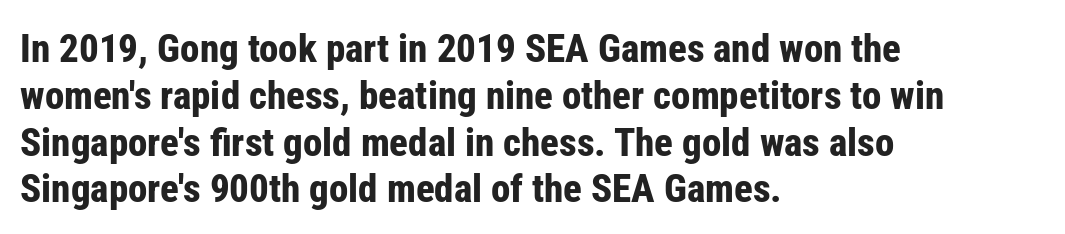
The image shows 39 px bold, condensed sans-serif type, upright; set left-aligned, line spacing 1.2x, normal letter spacing, not underlined; low stroke contrast and a medium x-height.
